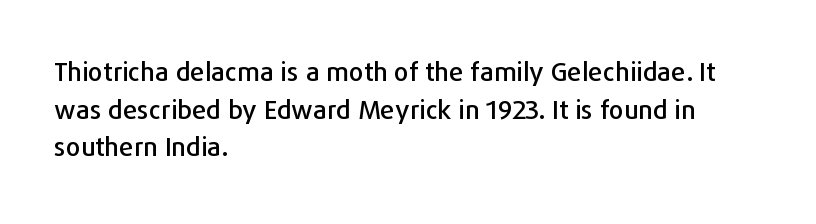
{"italic": "no", "underline": "no", "align": "left", "line_spacing": "normal", "line_spacing_ratio": 1.45, "letter_spacing": "normal", "letter_spacing_em": 0.0, "glyph_px": 26}
